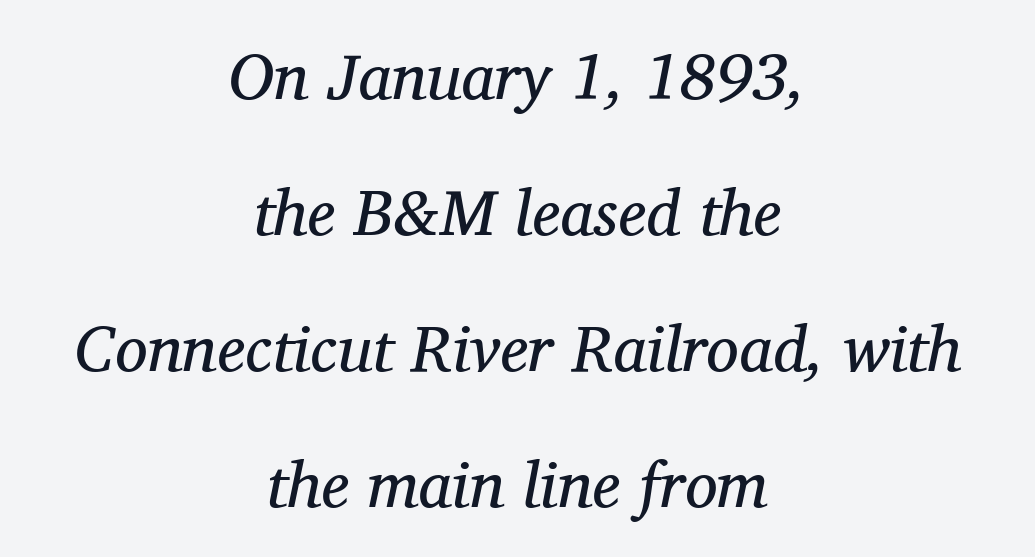
The image shows 65 px regular-weight serif type, italic (leaning right); set centered, loose line spacing (2.09x), normal letter spacing, not underlined; medium stroke contrast and a medium x-height.
